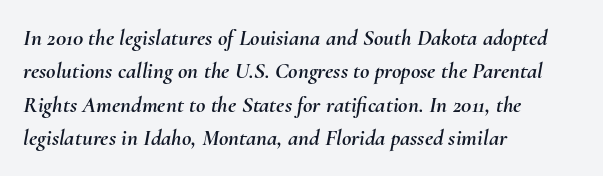
In CSS terms this would be text-align: left. The line texture is even and compact thanks to regular tracking. Rendered with sloped, italic letterforms. Descenders are the only things crossing below the line. Each new line begins a customary step beneath the previous one.
